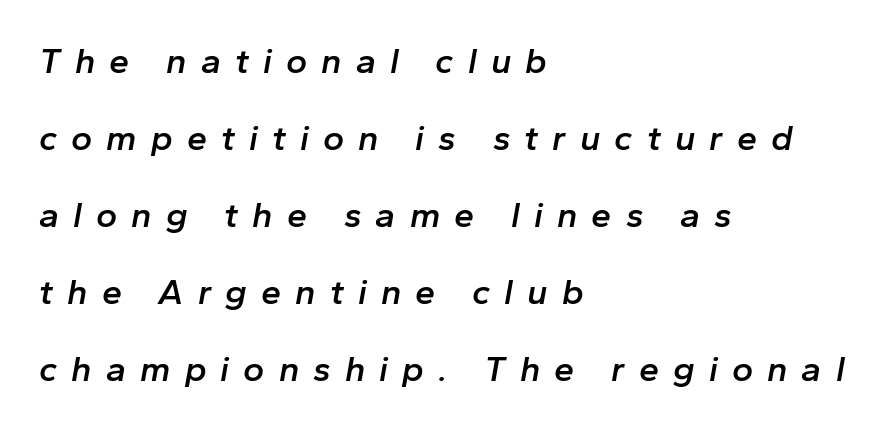
The image shows 36 px semibold type, italic (leaning right); set left-aligned, loose line spacing (2.14x), unusually wide letter spacing (+0.39 em), not underlined; low stroke contrast and a medium x-height.
